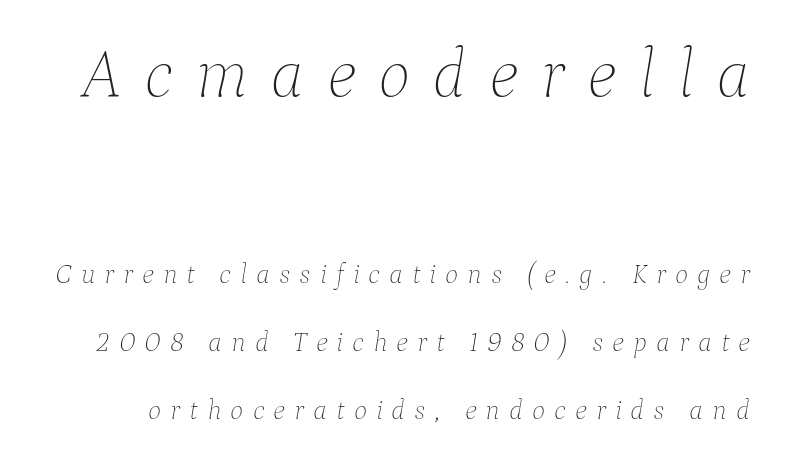
The image shows 69 px thin type, italic (leaning right); set loose line spacing (2.42x), unusually wide letter spacing (+0.32 em), not underlined; the first (top) block is 2.46x larger; low stroke contrast and a medium x-height.
